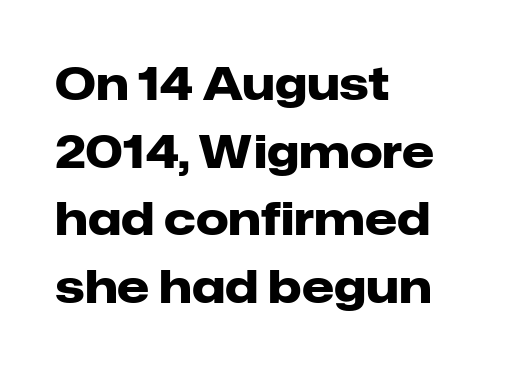
Q: Is the text bold? A: Yes.
Q: Is the text italic (slanted)? A: No, it is upright.
Q: Is the typeface a serif or a sans-serif typeface? A: Sans-serif.
Q: Is the text underlined? A: No.
Q: How is the paragraph aligned? A: Left-aligned.
Q: Is the spacing between letters normal or unusually wide? A: Normal.
Q: Is the spacing between lines tight, normal or loose? A: Normal.
Q: Width (condensed, normal, or wide)? A: Normal.
Q: Stroke contrast? A: Low.
Q: x-height? A: Medium.
Q: Monospaced? A: No.
